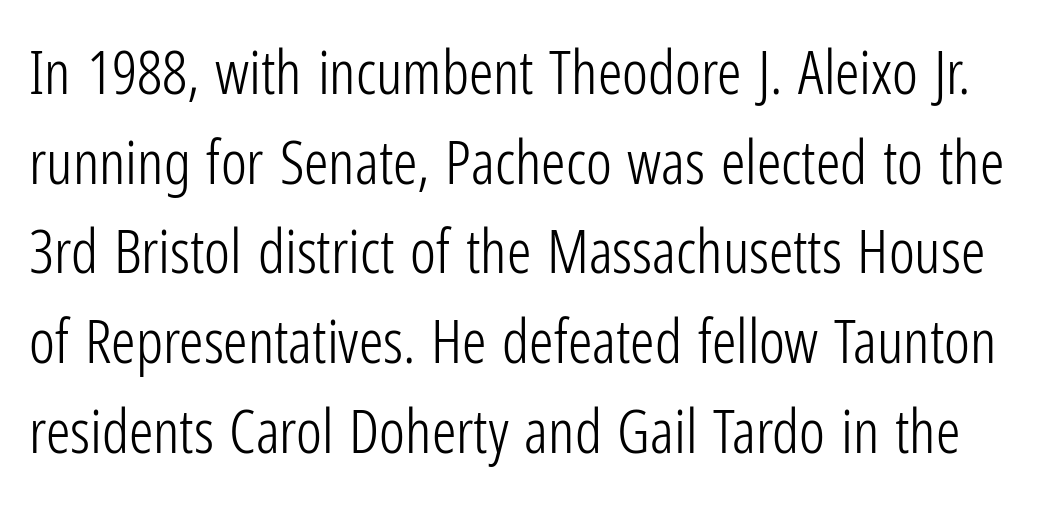
The image shows 61 px light, condensed sans-serif type, upright; set normal line spacing (1.47x), normal letter spacing, not underlined; low stroke contrast and a medium x-height.
